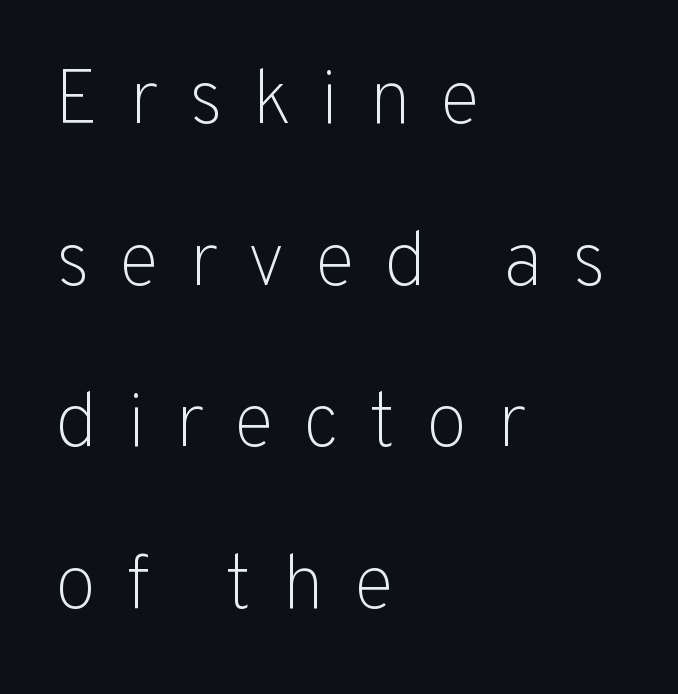
What kind of face is this? One without serifs — a sans. Honestly, the rows look like they've been pulled way apart. Rendered with straight, roman letterforms. Proportional: the letters do not fall into vertical columns. Does extra space separate the letters? Yes, quite a lot of it.
